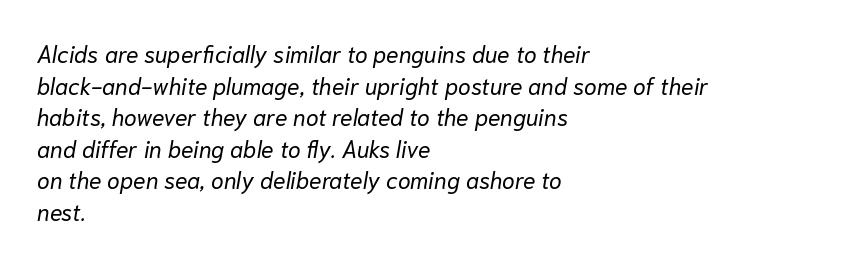
Q: Is the text bold? A: No.
Q: Is the text italic (slanted)? A: Yes, it leans right by about 10 degrees.
Q: Is the text underlined? A: No.
Q: How is the paragraph aligned? A: Left-aligned.
Q: Is the spacing between letters normal or unusually wide? A: Normal.
Q: Is the spacing between lines tight, normal or loose? A: Normal.
